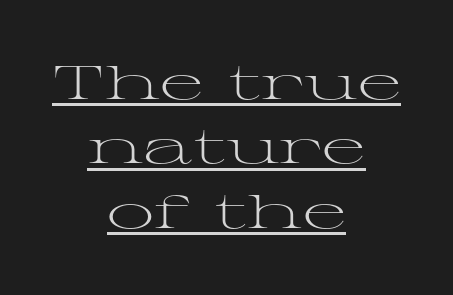
Q: Is the text bold? A: No.
Q: Is the text italic (slanted)? A: No, it is upright.
Q: Is the typeface a serif or a sans-serif typeface? A: Serif.
Q: Is the text underlined? A: Yes.
Q: How is the paragraph aligned? A: Centered.
Q: Is the spacing between letters normal or unusually wide? A: Normal.
Q: Is the spacing between lines tight, normal or loose? A: Normal.
Q: Width (condensed, normal, or wide)? A: Wide.
Q: Stroke contrast? A: Medium.
Q: x-height? A: Medium.
Q: Monospaced? A: No.
